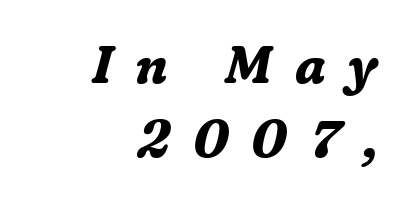
{"serif": "yes", "italic": "yes", "lean": "right", "slant_degrees": 16, "bold": "yes", "weight": "bold", "width": "normal", "stroke_contrast": "medium", "x_height": "medium", "monospaced": "no", "underline": "no", "align": "right", "line_spacing": "normal", "line_spacing_ratio": 1.46, "letter_spacing": "wide", "letter_spacing_em": 0.45, "glyph_px": 51}
